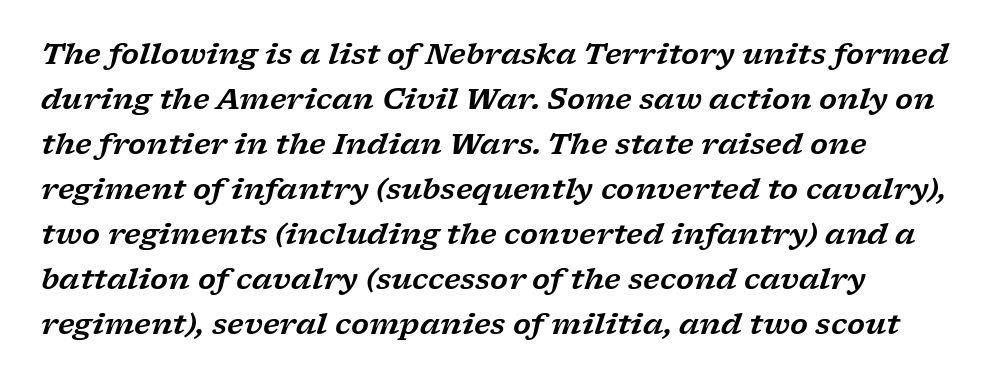
{"serif": "yes", "italic": "yes", "lean": "right", "slant_degrees": 17, "width": "wide", "stroke_contrast": "low", "x_height": "medium", "monospaced": "no", "underline": "no", "line_spacing": "normal", "line_spacing_ratio": 1.55, "letter_spacing": "normal", "letter_spacing_em": 0.0, "glyph_px": 29}
